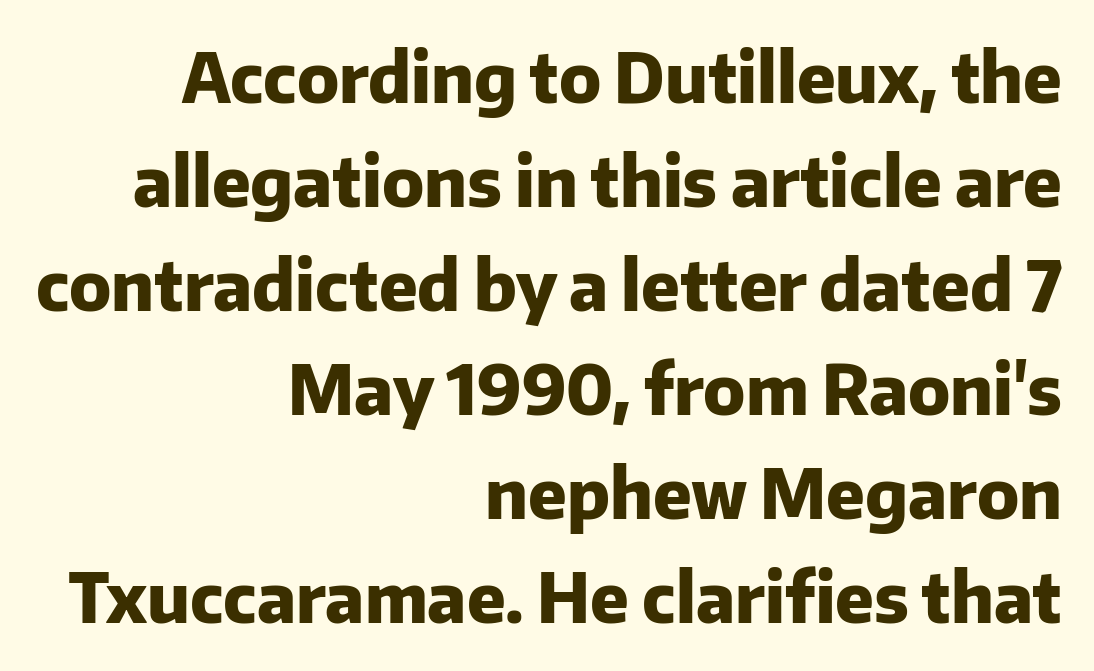
Q: Is the text bold? A: Yes.
Q: Is the text italic (slanted)? A: No, it is upright.
Q: Is the typeface a serif or a sans-serif typeface? A: Sans-serif.
Q: Is the text underlined? A: No.
Q: How is the paragraph aligned? A: Right-aligned.
Q: Is the spacing between letters normal or unusually wide? A: Normal.
Q: Is the spacing between lines tight, normal or loose? A: Normal.
Q: Width (condensed, normal, or wide)? A: Normal.
Q: Stroke contrast? A: Low.
Q: x-height? A: Medium.
Q: Monospaced? A: No.
